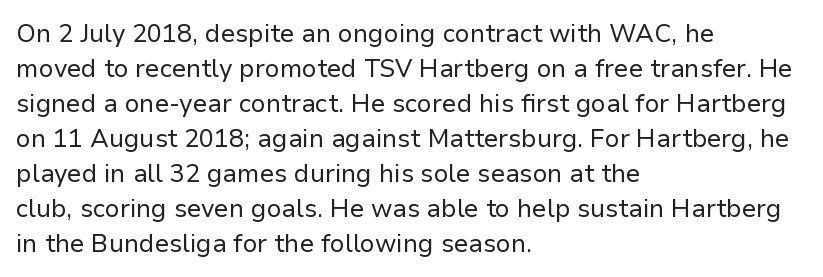
The image shows 25 px text type, upright; set left-aligned, normal line spacing (1.4x), normal letter spacing, not underlined.
